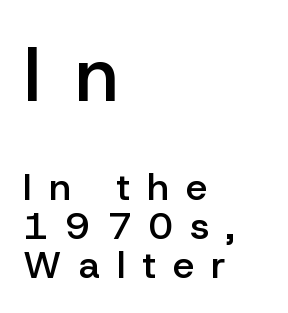
{"serif": "no", "italic": "no", "bold": "semi", "weight": "semibold", "width": "normal", "stroke_contrast": "low", "x_height": "medium", "monospaced": "no", "underline": "no", "align": "left", "line_spacing": "tight", "line_spacing_ratio": 1.02, "letter_spacing": "wide", "letter_spacing_em": 0.45, "larger_block": "first", "size_ratio": 2.0, "glyph_px": 76}
